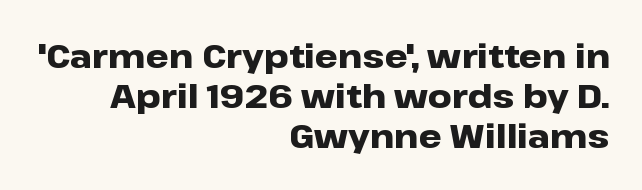
The image shows 33 px heavy, wide sans-serif type, upright; set right-aligned, line spacing 1.21x, normal letter spacing, not underlined; low stroke contrast and a medium x-height.
